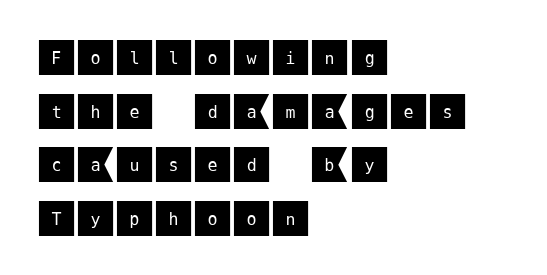
Q: Is the text italic (slanted)? A: No, it is upright.
Q: Is the typeface a serif or a sans-serif typeface? A: Sans-serif.
Q: Is the text underlined? A: No.
Q: How is the paragraph aligned? A: Left-aligned.
Q: Is the spacing between letters normal or unusually wide? A: Normal.
Q: Is the spacing between lines tight, normal or loose? A: Normal.
Q: Width (condensed, normal, or wide)? A: Normal.
Q: Stroke contrast? A: Medium.
Q: x-height? A: Large.
